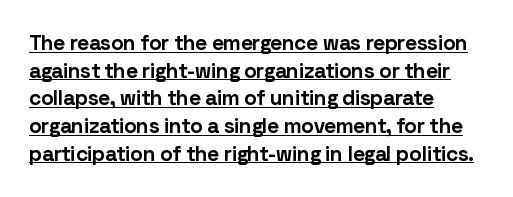
{"italic": "no", "bold": "yes", "underline": "yes", "align": "left", "line_spacing": "normal", "line_spacing_ratio": 1.32, "letter_spacing": "normal", "letter_spacing_em": 0.0, "glyph_px": 21}
